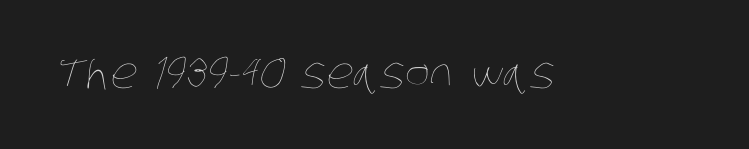
Q: Is the text bold? A: No.
Q: Is the text underlined? A: No.
Q: Is the spacing between letters normal or unusually wide? A: Normal.
Q: Width (condensed, normal, or wide)? A: Condensed.
Q: Stroke contrast? A: Low.
Q: x-height? A: Large.
Q: Monospaced? A: No.
